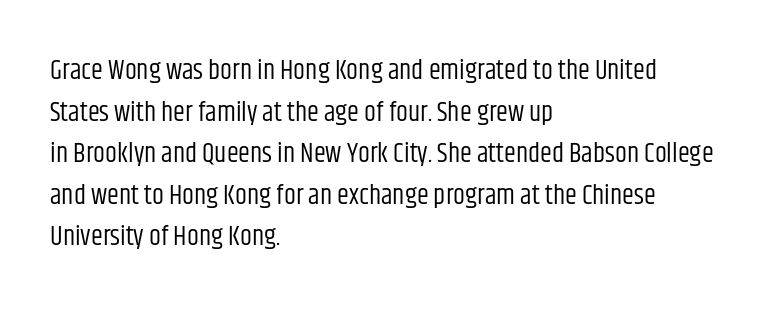
Q: Is the text bold? A: No.
Q: Is the text italic (slanted)? A: No, it is upright.
Q: Is the text underlined? A: No.
Q: How is the paragraph aligned? A: Left-aligned.
Q: Is the spacing between letters normal or unusually wide? A: Normal.
Q: Is the spacing between lines tight, normal or loose? A: Normal.
